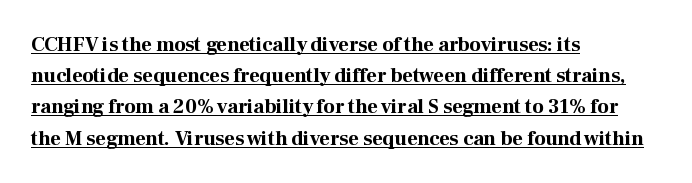
{"italic": "no", "bold": "yes", "underline": "yes", "align": "left", "line_spacing": "normal", "line_spacing_ratio": 1.56, "letter_spacing": "normal", "letter_spacing_em": 0.0, "glyph_px": 20}
